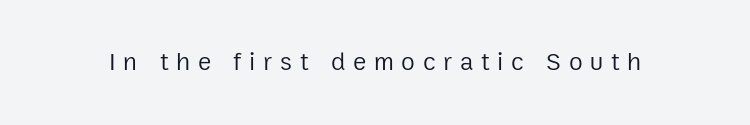
The image shows 25 px text type, upright; set unusually wide letter spacing (+0.31 em), not underlined.
